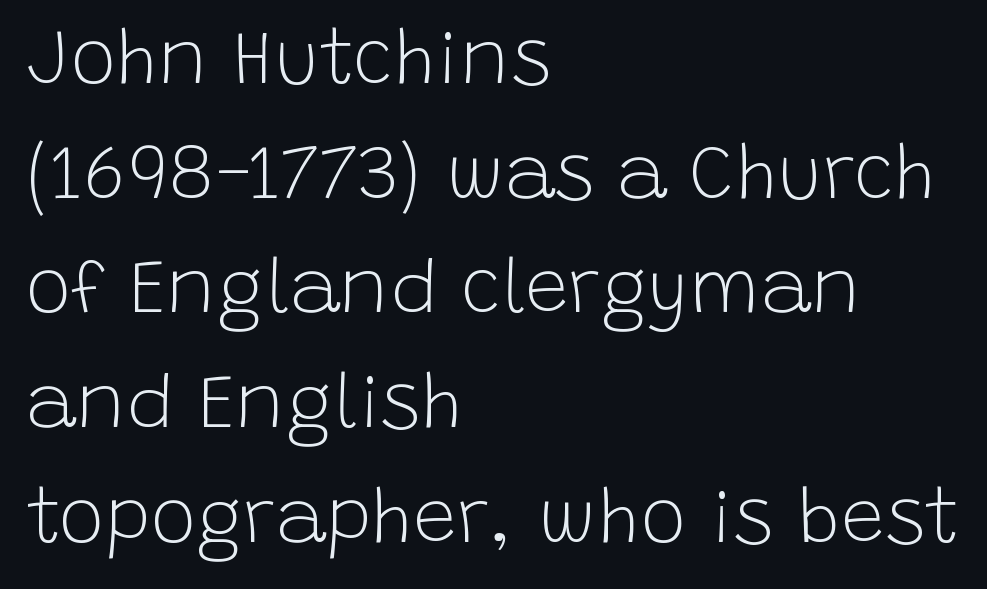
Baseline-to-baseline distance is the conventional proportion of letter height. The letterforms sit at book weight or below. Honestly, the letter spacing is just normal — you wouldn't notice it. Nope, not italic — everything's standing straight.
